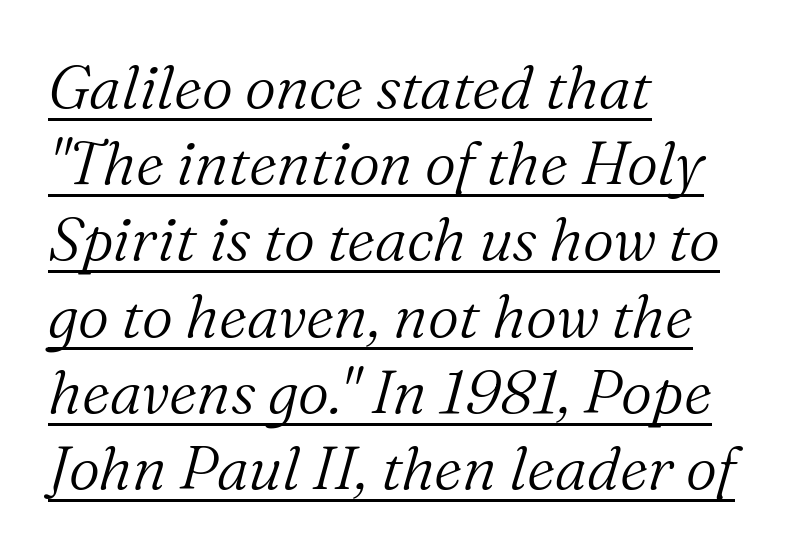
Q: Is the text bold? A: No.
Q: Is the text italic (slanted)? A: Yes, it leans right by about 16 degrees.
Q: Is the typeface a serif or a sans-serif typeface? A: Serif.
Q: Is the text underlined? A: Yes.
Q: How is the paragraph aligned? A: Left-aligned.
Q: Is the spacing between letters normal or unusually wide? A: Normal.
Q: Is the spacing between lines tight, normal or loose? A: Normal.
Q: Width (condensed, normal, or wide)? A: Normal.
Q: Stroke contrast? A: Medium.
Q: x-height? A: Medium.
Q: Monospaced? A: No.
